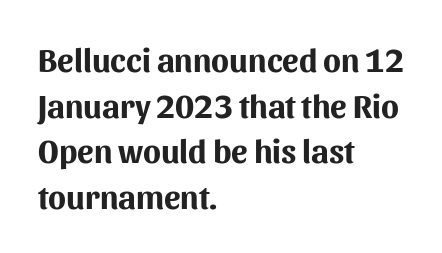
The image shows 33 px bold sans-serif type, upright; set left-aligned, normal line spacing (1.38x), normal letter spacing, not underlined; medium stroke contrast and a medium x-height.
